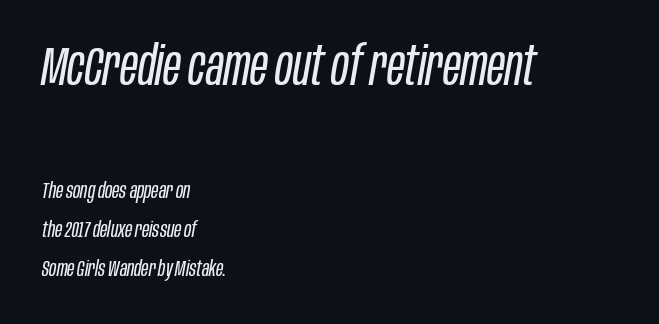
The letters advance in unequal steps, a hallmark of proportional type. Scale decreases going downward across the two blocks. If you drew a line through each stem, it would be angled. Underlining? Definitely not there. These lines are set flush left with a ragged right edge. The horizontal fit of the characters is conventional and even.
